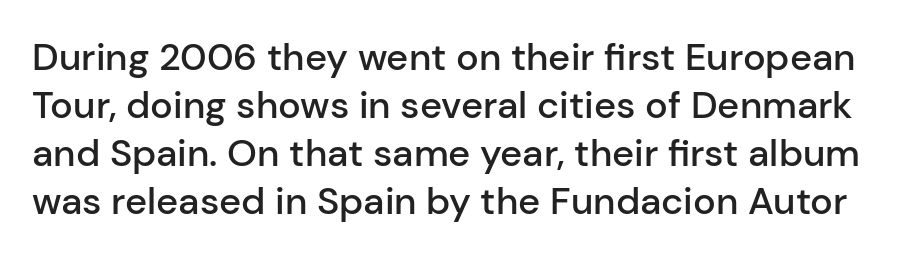
{"serif": "no", "italic": "no", "bold": "semi", "weight": "semibold", "width": "normal", "stroke_contrast": "low", "x_height": "medium", "monospaced": "no", "underline": "no", "line_spacing": "normal", "line_spacing_ratio": 1.26, "letter_spacing": "normal", "letter_spacing_em": 0.0, "glyph_px": 38}
